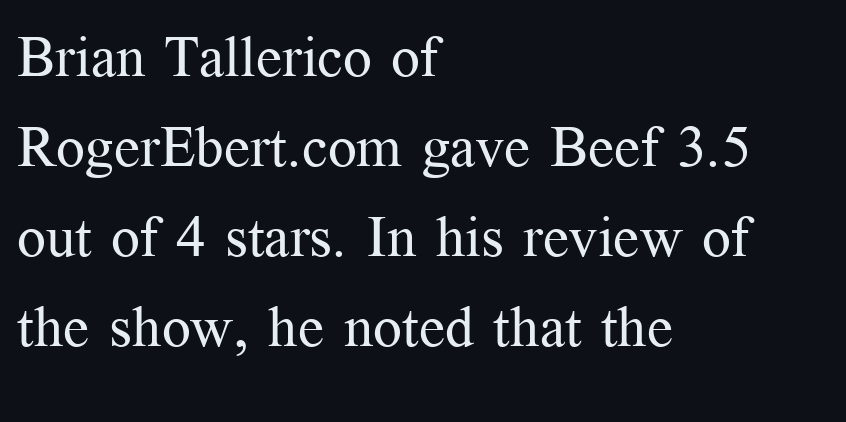
{"serif": "yes", "italic": "no", "bold": "no", "weight": "regular", "width": "normal", "stroke_contrast": "medium", "x_height": "medium", "monospaced": "no", "underline": "no", "align": "left", "line_spacing": "normal", "line_spacing_ratio": 1.58, "letter_spacing": "normal", "letter_spacing_em": 0.0, "glyph_px": 57}
